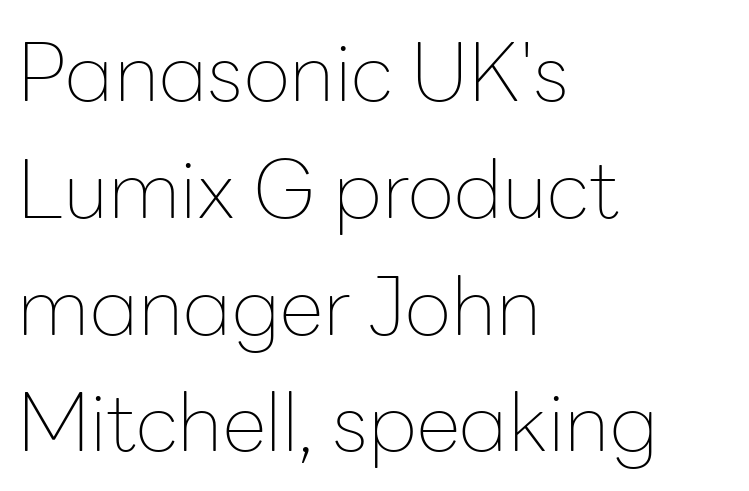
{"serif": "no", "italic": "no", "bold": "no", "weight": "thin", "width": "normal", "stroke_contrast": "low", "x_height": "medium", "monospaced": "no", "underline": "no", "align": "left", "line_spacing": "normal", "line_spacing_ratio": 1.46, "letter_spacing": "normal", "letter_spacing_em": 0.0, "glyph_px": 80}
